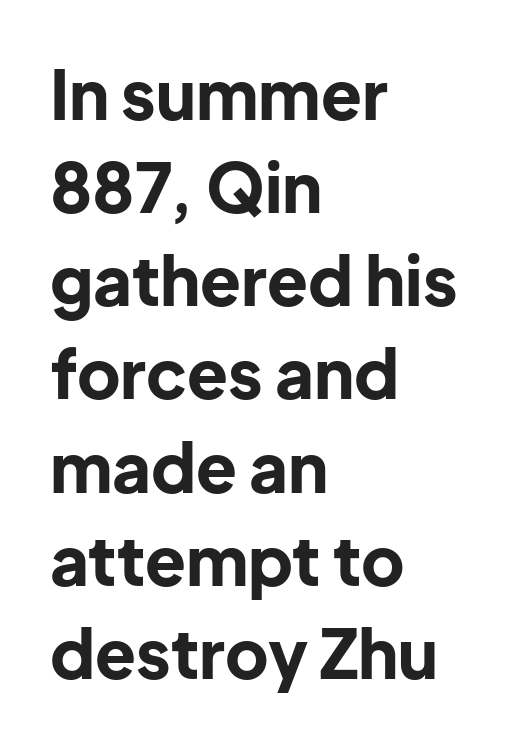
The image shows 67 px bold sans-serif type, upright; set left-aligned, normal line spacing (1.39x), normal letter spacing, not underlined; low stroke contrast and a medium x-height.
